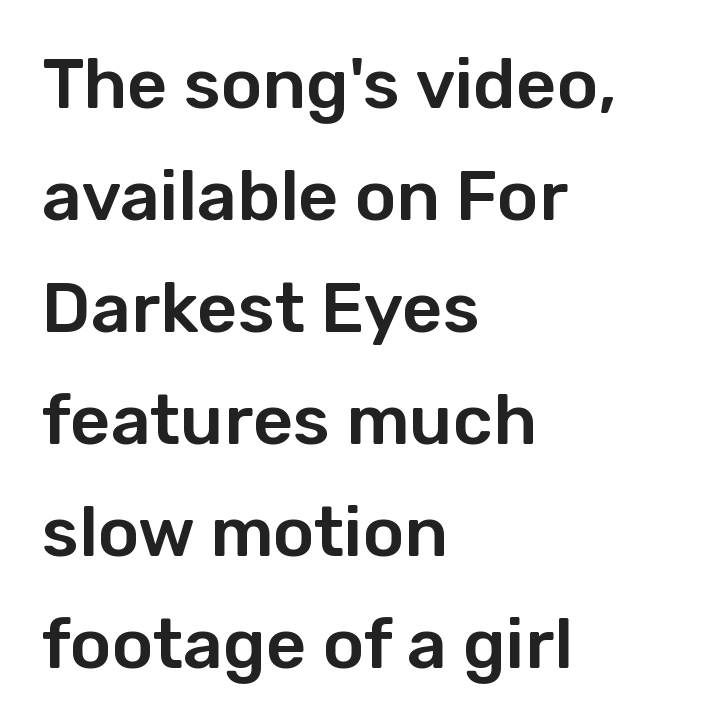
{"serif": "no", "italic": "no", "width": "normal", "stroke_contrast": "low", "x_height": "medium", "monospaced": "no", "underline": "no", "align": "left", "line_spacing": "normal", "line_spacing_ratio": 1.6, "letter_spacing": "normal", "letter_spacing_em": 0.0, "glyph_px": 70}
